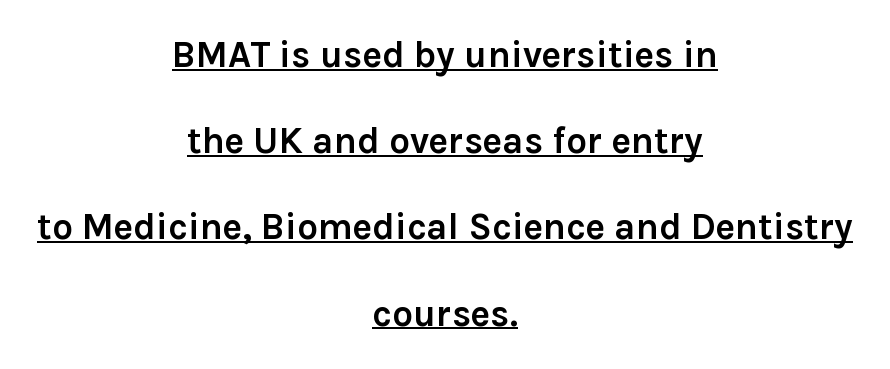
The image shows 37 px semibold sans-serif type, upright; set centered, loose line spacing (2.33x), normal letter spacing, underlined; a medium x-height.
